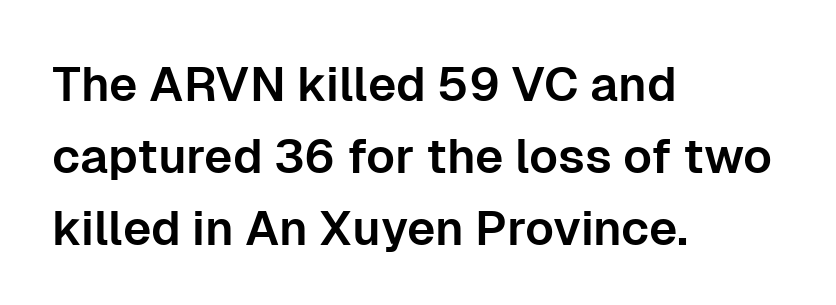
Q: Is the text italic (slanted)? A: No, it is upright.
Q: Is the typeface a serif or a sans-serif typeface? A: Sans-serif.
Q: Is the text underlined? A: No.
Q: How is the paragraph aligned? A: Left-aligned.
Q: Is the spacing between letters normal or unusually wide? A: Normal.
Q: Is the spacing between lines tight, normal or loose? A: Normal.
Q: Width (condensed, normal, or wide)? A: Normal.
Q: Stroke contrast? A: Low.
Q: x-height? A: Medium.
Q: Monospaced? A: No.
